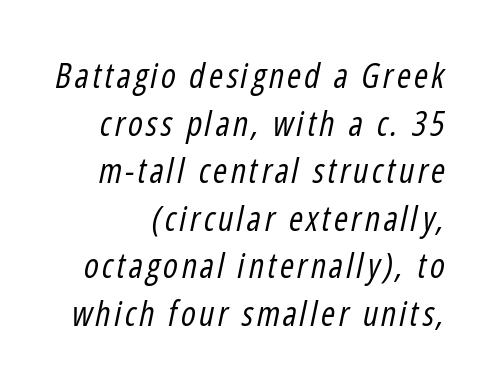
Q: Is the text bold? A: No.
Q: Is the text italic (slanted)? A: Yes, it leans right by about 12 degrees.
Q: Is the text underlined? A: No.
Q: Is the spacing between lines tight, normal or loose? A: Normal.
Q: Width (condensed, normal, or wide)? A: Condensed.
Q: Stroke contrast? A: Low.
Q: x-height? A: Medium.
Q: Monospaced? A: No.
